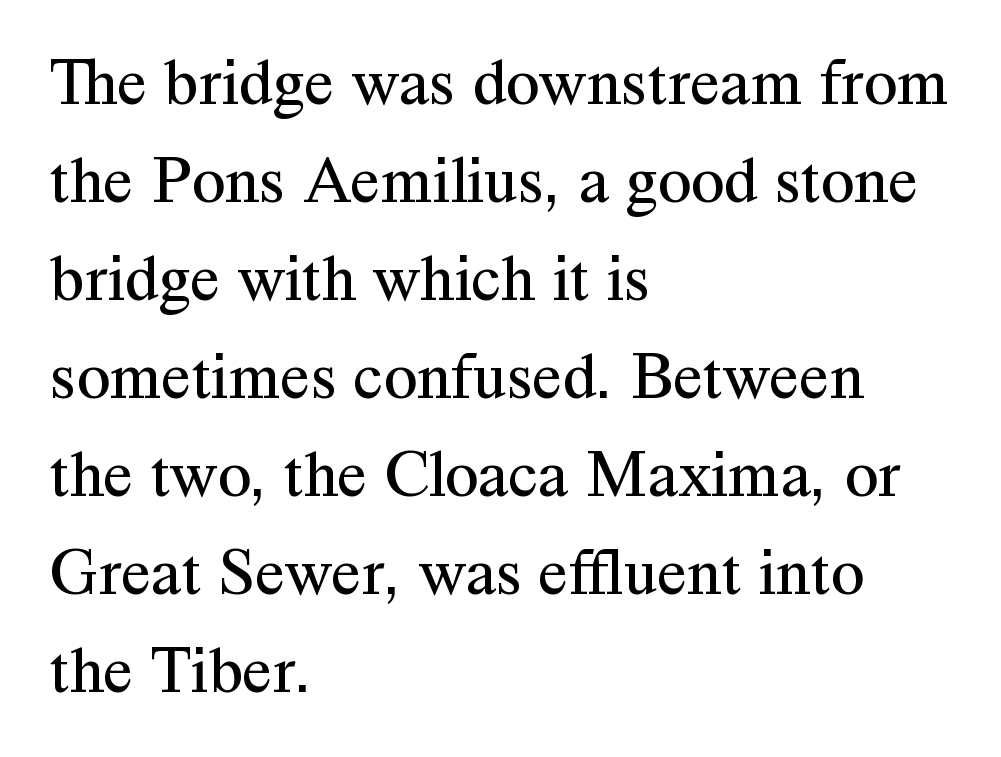
{"serif": "yes", "italic": "no", "bold": "no", "weight": "regular", "width": "normal", "stroke_contrast": "medium", "x_height": "medium", "monospaced": "no", "underline": "no", "align": "left", "line_spacing": "normal", "line_spacing_ratio": 1.44, "letter_spacing": "normal", "letter_spacing_em": 0.0, "glyph_px": 68}
